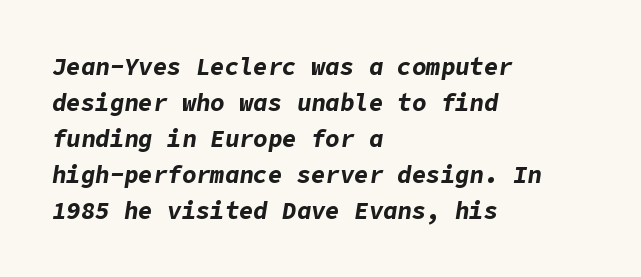
Q: Is the text bold? A: Yes.
Q: Is the text italic (slanted)? A: Yes, it leans right by about 9 degrees.
Q: Is the text underlined? A: No.
Q: How is the paragraph aligned? A: Left-aligned.
Q: Is the spacing between letters normal or unusually wide? A: Normal.
Q: Is the spacing between lines tight, normal or loose? A: Normal.
